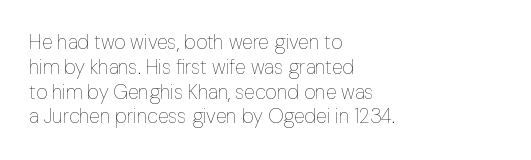
The image shows 20 px text type, upright; set left-aligned, line spacing 1.24x, normal letter spacing, not underlined.
